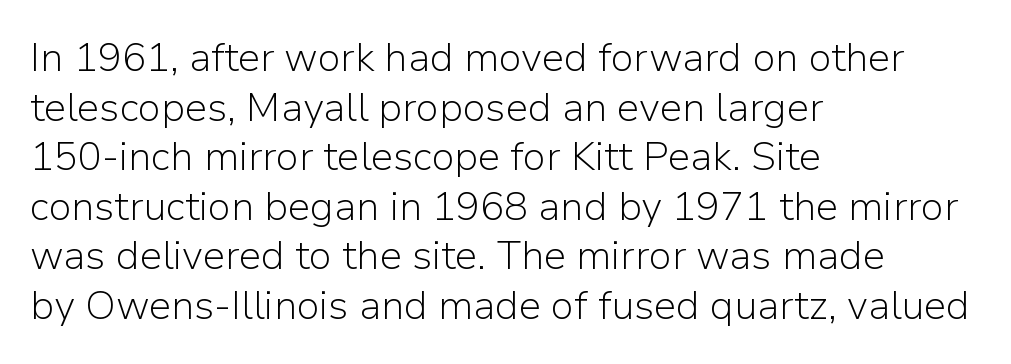
Q: Is the text bold? A: No.
Q: Is the text italic (slanted)? A: No, it is upright.
Q: Is the typeface a serif or a sans-serif typeface? A: Sans-serif.
Q: Is the text underlined? A: No.
Q: How is the paragraph aligned? A: Left-aligned.
Q: Is the spacing between letters normal or unusually wide? A: Normal.
Q: Width (condensed, normal, or wide)? A: Normal.
Q: Stroke contrast? A: Low.
Q: x-height? A: Medium.
Q: Monospaced? A: No.
